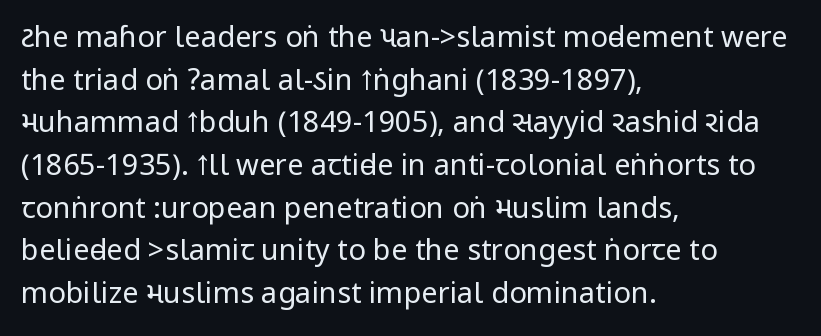
Q: Is the text bold? A: No.
Q: Is the text italic (slanted)? A: No, it is upright.
Q: Is the typeface a serif or a sans-serif typeface? A: Sans-serif.
Q: Is the text underlined? A: No.
Q: How is the paragraph aligned? A: Left-aligned.
Q: Is the spacing between letters normal or unusually wide? A: Normal.
Q: Is the spacing between lines tight, normal or loose? A: Normal.
Q: Width (condensed, normal, or wide)? A: Condensed.
Q: Stroke contrast? A: Low.
